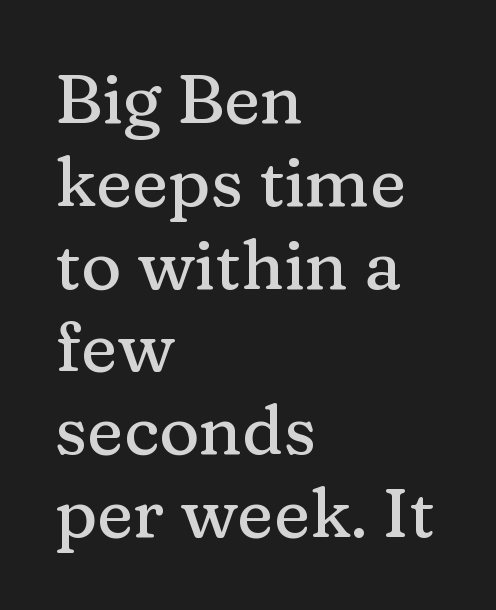
The letters advance in unequal steps, a hallmark of proportional type. Caption: multi-line text, flush left, ragged right. Only glyphs here, with clear space below each row. Standard letterfit; no display-style spreading of the glyphs. The specimen reads as upright at a glance.
